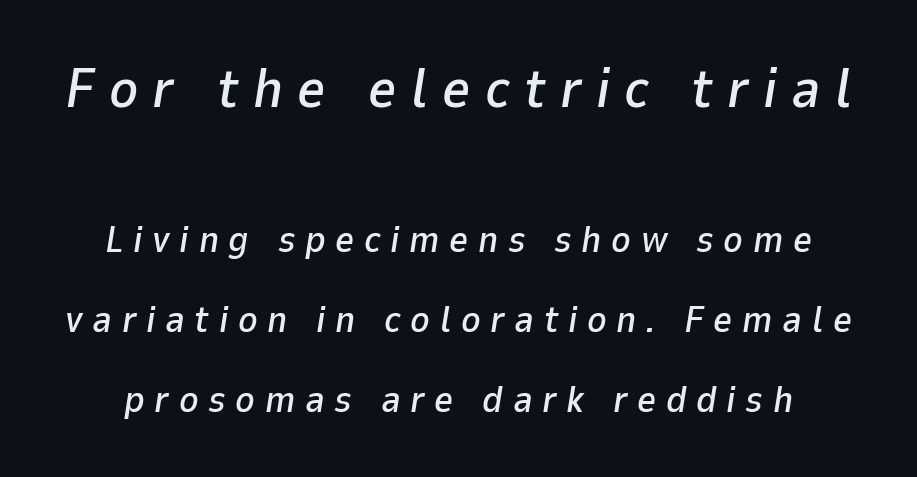
The image shows 55 px text type, italic (leaning right); set loose line spacing (2.16x), unusually wide letter spacing (+0.26 em), not underlined; the first (top) block is 1.49x larger; low stroke contrast and a medium x-height.
